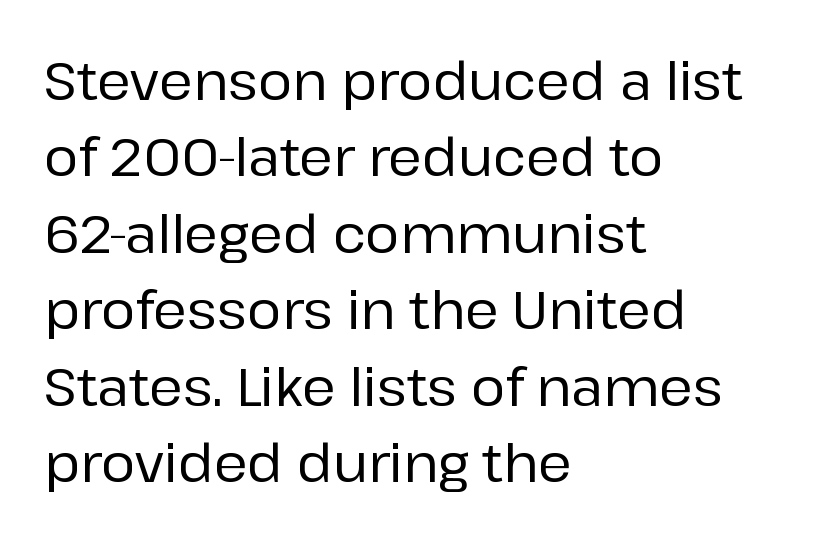
The image shows 52 px sans-serif type, upright; set left-aligned, normal line spacing (1.47x), normal letter spacing, not underlined; low stroke contrast and a medium x-height.
